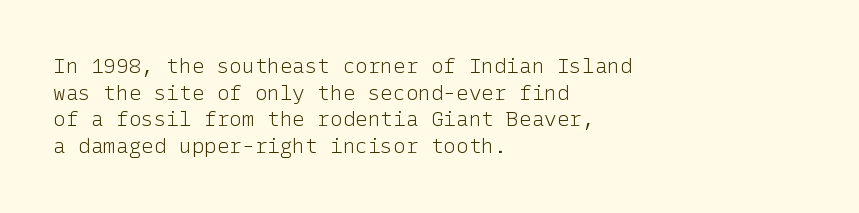
Q: Is the text bold? A: No.
Q: Is the text italic (slanted)? A: No, it is upright.
Q: Is the text underlined? A: No.
Q: How is the paragraph aligned? A: Left-aligned.
Q: Is the spacing between letters normal or unusually wide? A: Normal.
Q: Is the spacing between lines tight, normal or loose? A: Normal.
